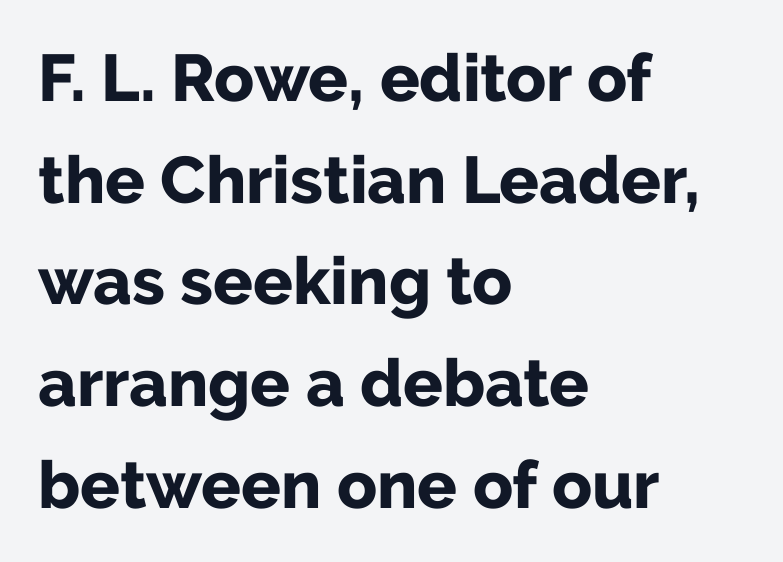
The image shows 66 px bold sans-serif type, upright; set left-aligned, normal line spacing (1.54x), normal letter spacing, not underlined; low stroke contrast and a medium x-height.
